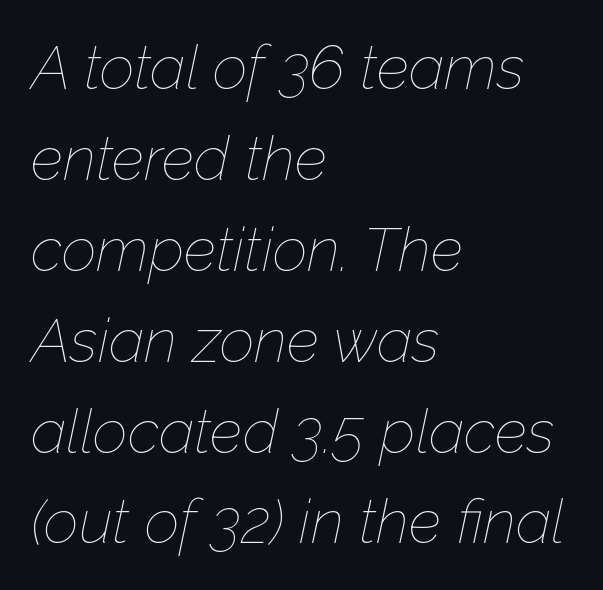
The image shows 61 px thin type, italic (leaning right); set left-aligned, normal line spacing (1.49x), normal letter spacing, not underlined; low stroke contrast and a medium x-height.
